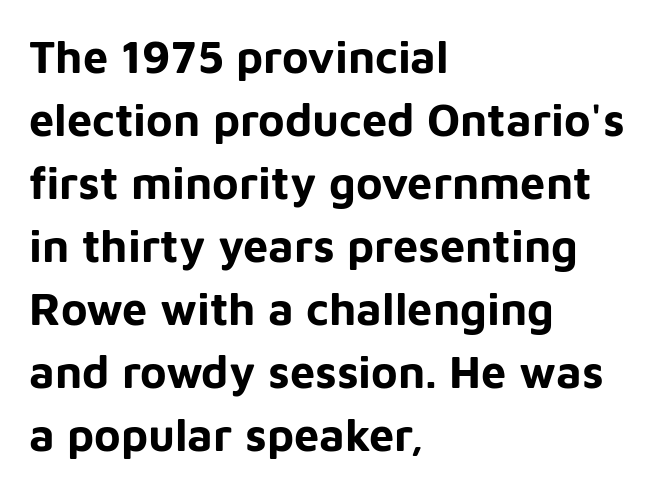
{"serif": "no", "italic": "no", "bold": "yes", "weight": "bold", "width": "normal", "stroke_contrast": "low", "x_height": "medium", "monospaced": "no", "underline": "no", "align": "left", "line_spacing": "normal", "line_spacing_ratio": 1.4, "letter_spacing": "normal", "letter_spacing_em": 0.0, "glyph_px": 45}
